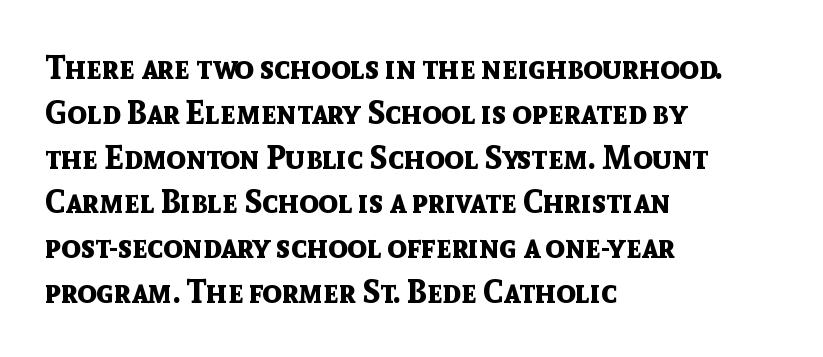
The image shows 32 px bold sans-serif type, upright; set left-aligned, normal line spacing (1.4x), normal letter spacing, not underlined; a medium x-height.
